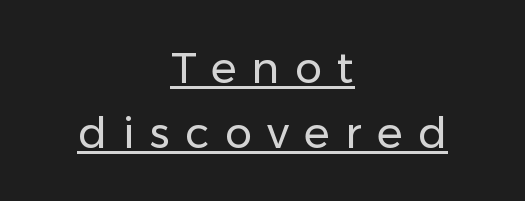
These lines are centered, leaving both edges ragged. Letters have the restrained weight of plain body copy at most. In designer terms, the underline attribute is active on this setting. Every stem runs plumb, perpendicular to the baseline. The type is letterspaced generously, with wide tracking. What's the leading like? Ordinary, nothing unusual.
